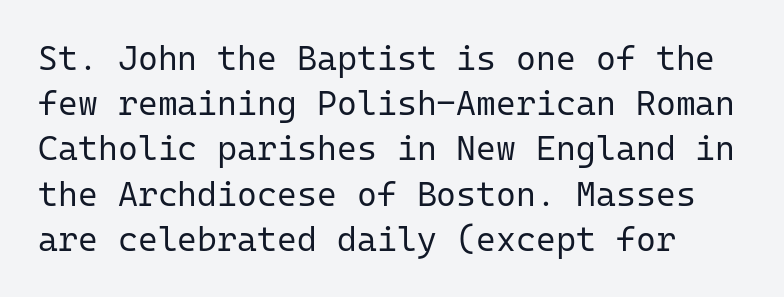
The image shows 34 px regular-weight sans-serif type, upright, monospaced; set normal line spacing (1.33x), normal letter spacing, not underlined; low stroke contrast and a medium x-height.
